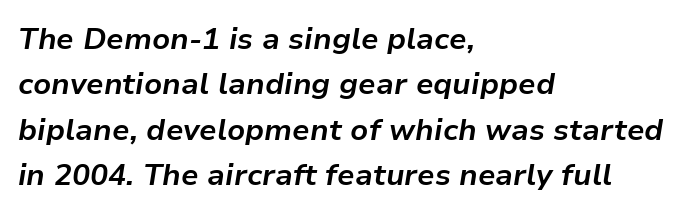
The image shows 30 px bold type, italic (leaning right); set left-aligned, normal line spacing (1.51x), normal letter spacing, not underlined; low stroke contrast and a medium x-height.
